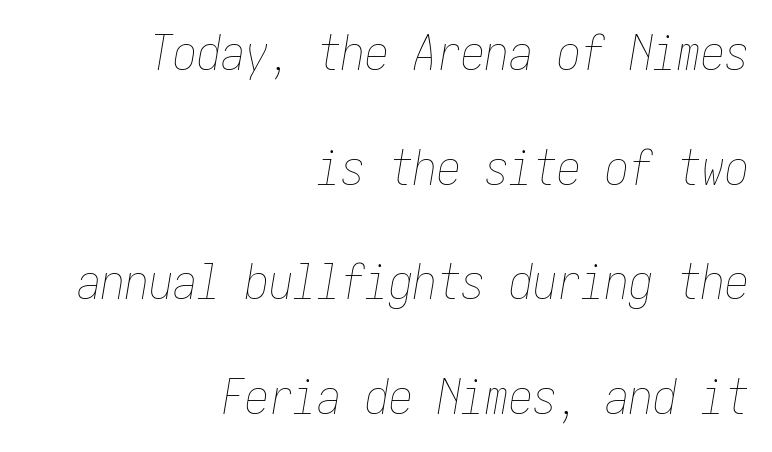
Q: Is the text bold? A: No.
Q: Is the text italic (slanted)? A: Yes, it leans right by about 10 degrees.
Q: Is the text underlined? A: No.
Q: How is the paragraph aligned? A: Right-aligned.
Q: Is the spacing between letters normal or unusually wide? A: Normal.
Q: Is the spacing between lines tight, normal or loose? A: Loose.
Q: Width (condensed, normal, or wide)? A: Condensed.
Q: Stroke contrast? A: Low.
Q: x-height? A: Medium.
